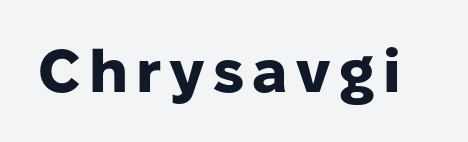
{"serif": "no", "italic": "no", "bold": "yes", "weight": "heavy", "width": "normal", "stroke_contrast": "low", "x_height": "medium", "monospaced": "no", "underline": "no", "glyph_px": 60}
